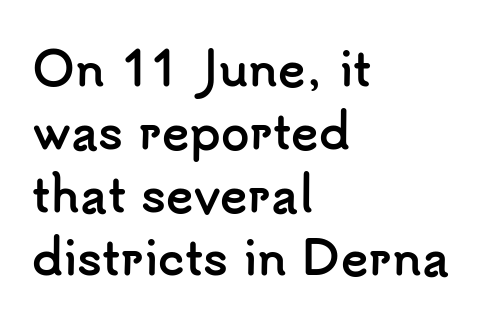
{"serif": "no", "italic": "no", "bold": "yes", "weight": "semibold", "width": "normal", "stroke_contrast": "low", "x_height": "small", "monospaced": "no", "underline": "no", "align": "left", "line_spacing": "normal", "line_spacing_ratio": 1.37, "letter_spacing": "normal", "letter_spacing_em": 0.0, "glyph_px": 46}
